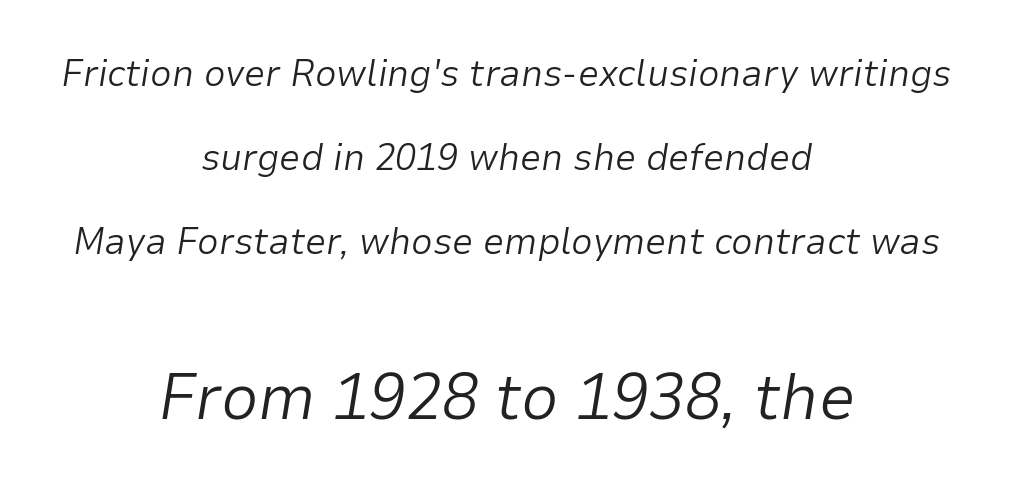
{"italic": "yes", "lean": "right", "slant_degrees": 9, "bold": "no", "weight": "light", "width": "normal", "stroke_contrast": "low", "x_height": "medium", "monospaced": "no", "underline": "no", "align": "center", "line_spacing": "loose", "line_spacing_ratio": 2.21, "letter_spacing": "normal", "letter_spacing_em": 0.0, "larger_block": "second", "size_ratio": 1.74, "glyph_px": 66}
